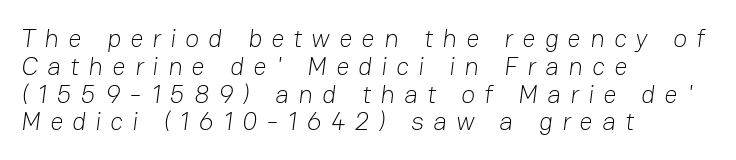
The image shows 26 px text type; set left-aligned, tight line spacing (1.07x), unusually wide letter spacing (+0.35 em), not underlined.
